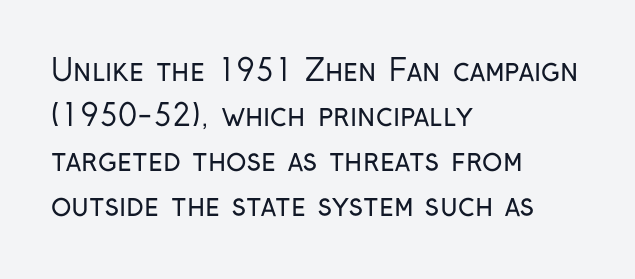
The image shows 30 px regular-weight, condensed sans-serif type, upright; set left-aligned, normal line spacing (1.5x), normal letter spacing, not underlined; low stroke contrast and a medium x-height.
